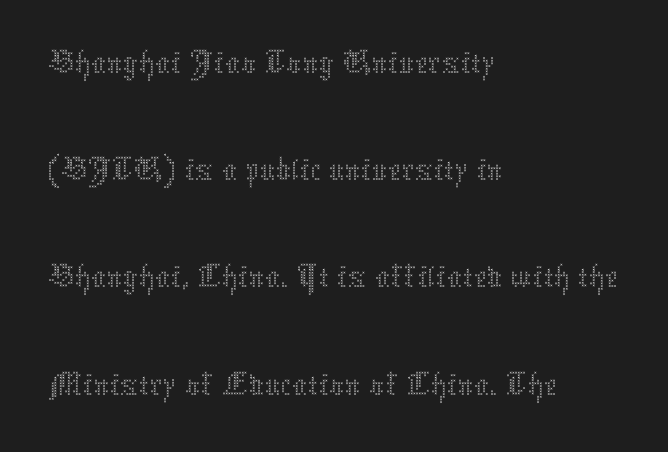
{"italic": "no", "bold": "no", "weight": "thin", "width": "normal", "stroke_contrast": "medium", "x_height": "medium", "monospaced": "no", "underline": "no", "align": "left", "line_spacing": "normal", "line_spacing_ratio": 1.43, "letter_spacing": "normal", "letter_spacing_em": 0.0, "glyph_px": 75}
